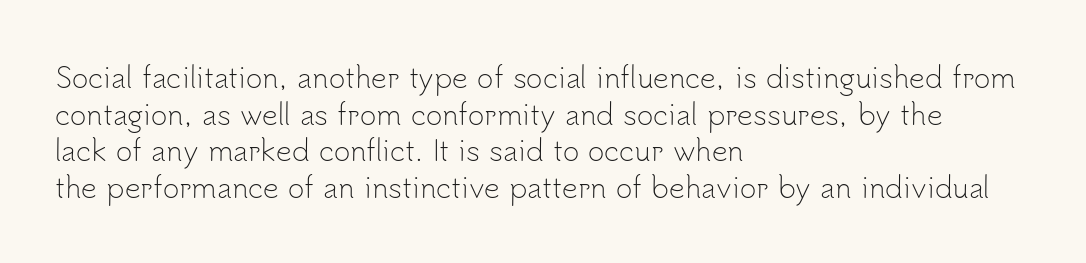
Q: Is the text bold? A: No.
Q: Is the text italic (slanted)? A: No, it is upright.
Q: Is the typeface a serif or a sans-serif typeface? A: Sans-serif.
Q: Is the text underlined? A: No.
Q: How is the paragraph aligned? A: Left-aligned.
Q: Is the spacing between letters normal or unusually wide? A: Normal.
Q: Is the spacing between lines tight, normal or loose? A: Normal.
Q: Width (condensed, normal, or wide)? A: Normal.
Q: Stroke contrast? A: Low.
Q: x-height? A: Small.
Q: Monospaced? A: No.
